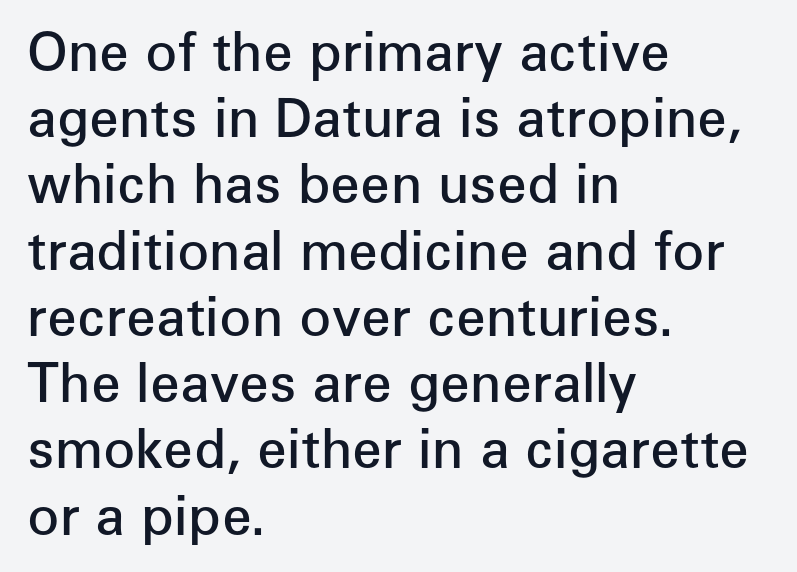
{"serif": "no", "italic": "no", "bold": "semi", "weight": "semibold", "width": "normal", "stroke_contrast": "low", "x_height": "medium", "monospaced": "no", "underline": "no", "align": "left", "line_spacing": "normal", "line_spacing_ratio": 1.25, "letter_spacing": "normal", "letter_spacing_em": 0.0, "glyph_px": 53}
